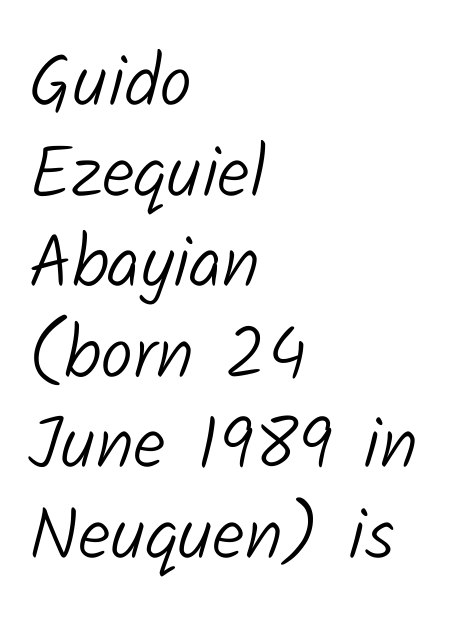
{"serif": "no", "bold": "no", "weight": "light", "width": "normal", "stroke_contrast": "low", "x_height": "medium", "monospaced": "no", "underline": "no", "align": "left", "line_spacing_ratio": 1.24, "letter_spacing": "normal", "letter_spacing_em": 0.0, "glyph_px": 73}
